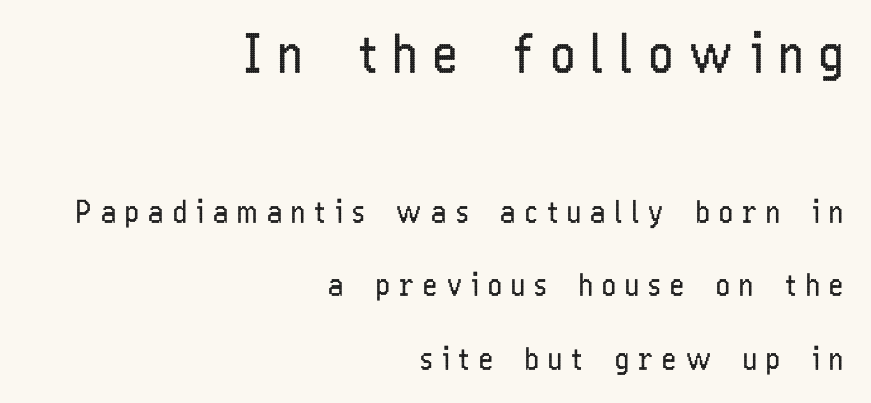
The image shows 52 px regular-weight, condensed sans-serif type, upright; set right-aligned, loose line spacing (2.45x), unusually wide letter spacing (+0.31 em), not underlined; the first (top) block is 1.73x larger; low stroke contrast and a medium x-height.
